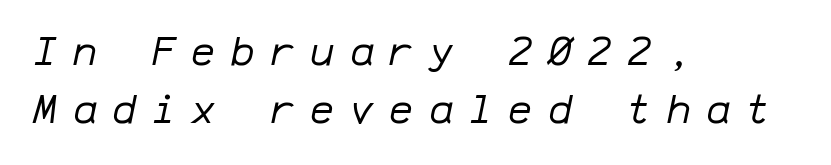
The image shows 40 px regular-weight type, italic (leaning right), monospaced; set left-aligned, normal line spacing (1.45x), unusually wide letter spacing (+0.39 em), not underlined; low stroke contrast and a medium x-height.
